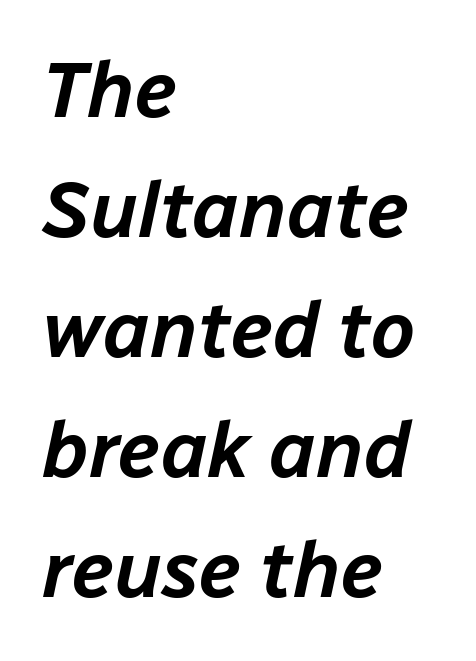
The image shows 79 px text type, italic (leaning right); set left-aligned, normal line spacing (1.52x), normal letter spacing, not underlined; low stroke contrast and a medium x-height.
